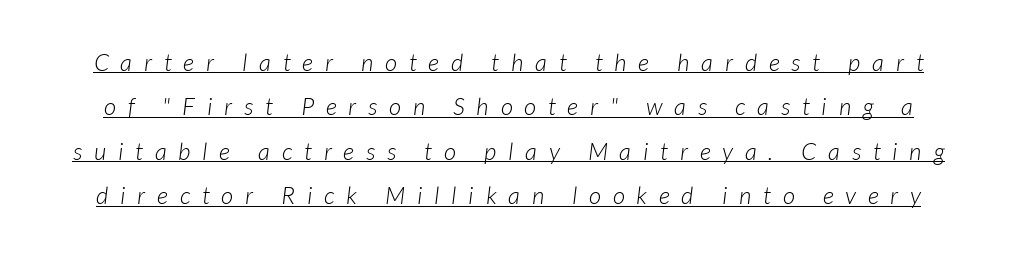
The image shows 24 px text type, italic (leaning right); set line spacing 1.85x, unusually wide letter spacing (+0.49 em), underlined.
